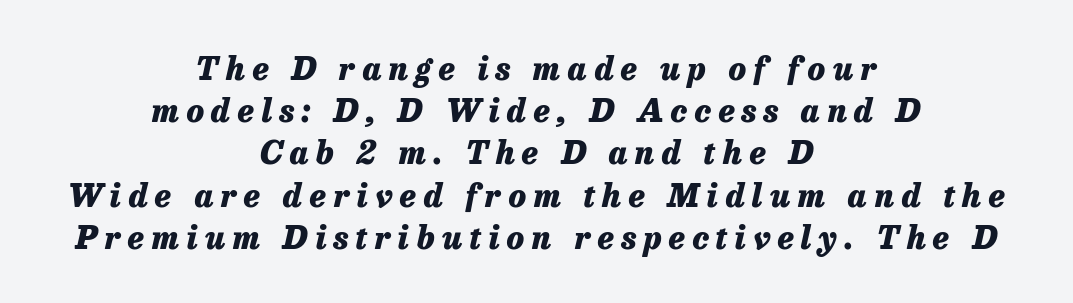
Q: Is the text bold? A: Yes.
Q: Is the text italic (slanted)? A: Yes, it leans right by about 13 degrees.
Q: Is the text underlined? A: No.
Q: How is the paragraph aligned? A: Centered.
Q: Is the spacing between letters normal or unusually wide? A: Unusually wide.
Q: Is the spacing between lines tight, normal or loose? A: Normal.
Q: Width (condensed, normal, or wide)? A: Normal.
Q: Stroke contrast? A: Low.
Q: x-height? A: Medium.
Q: Monospaced? A: No.
